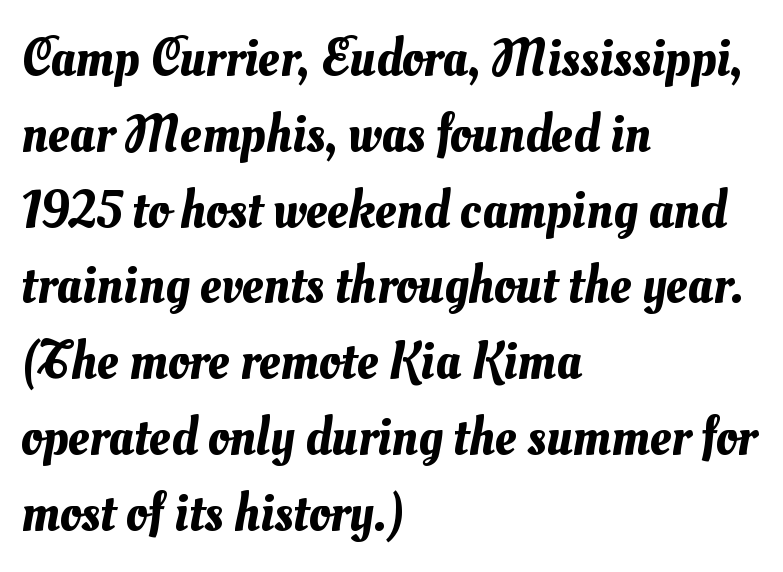
{"width": "normal", "stroke_contrast": "medium", "x_height": "small", "monospaced": "no", "underline": "no", "align": "left", "line_spacing": "normal", "line_spacing_ratio": 1.43, "letter_spacing": "normal", "letter_spacing_em": 0.0, "glyph_px": 53}
